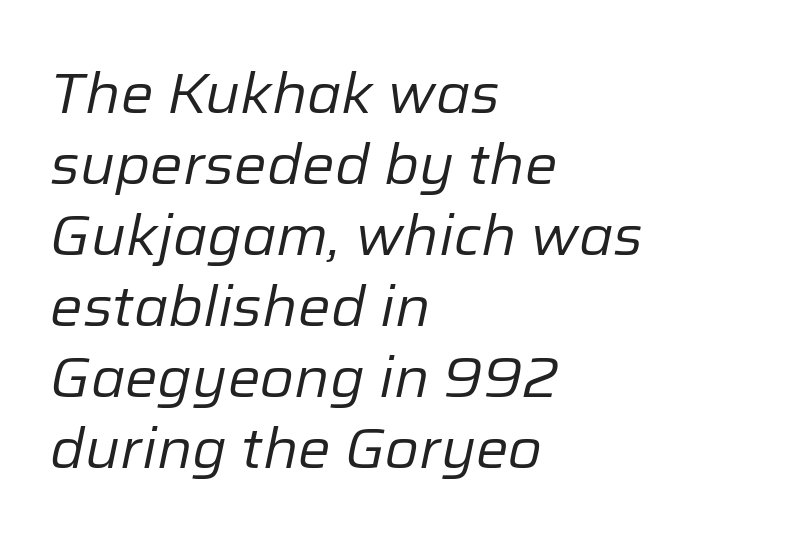
The image shows 55 px regular-weight type, italic (leaning right); set left-aligned, normal line spacing (1.29x), normal letter spacing, not underlined; low stroke contrast and a medium x-height.
